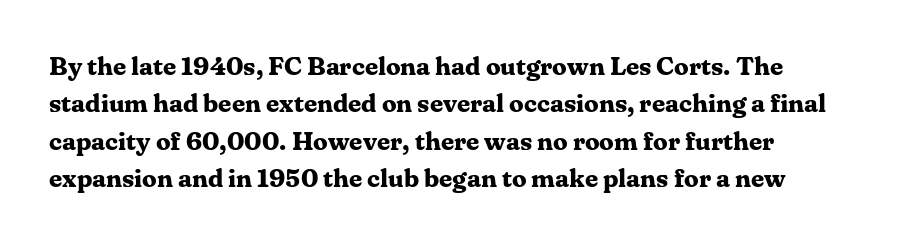
In terms of weight, the rendering is a true, heavy bold. A normal amount of white space separates one row of letters from the next. Honestly, the letter spacing is just normal — you wouldn't notice it. Quick note: not italic, upright.
